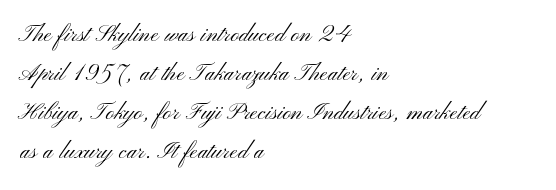
{"serif": "no", "bold": "no", "weight": "light", "width": "wide", "stroke_contrast": "medium", "x_height": "small", "monospaced": "no", "underline": "no", "align": "left", "line_spacing": "normal", "line_spacing_ratio": 1.35, "letter_spacing": "normal", "letter_spacing_em": 0.0, "glyph_px": 29}
